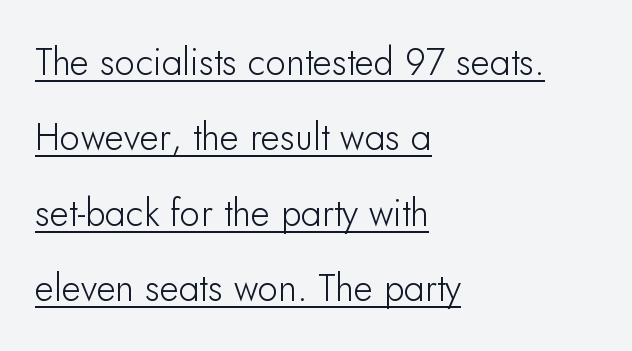
The image shows 37 px sans-serif type, upright; set left-aligned, loose line spacing (2.04x), normal letter spacing, underlined; low stroke contrast and a small x-height.
